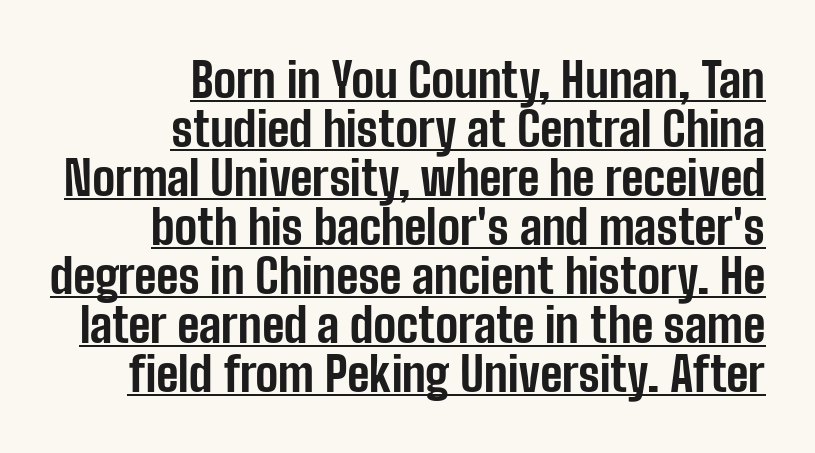
Q: Is the text bold? A: Yes.
Q: Is the text italic (slanted)? A: No, it is upright.
Q: Is the typeface a serif or a sans-serif typeface? A: Sans-serif.
Q: Is the text underlined? A: Yes.
Q: How is the paragraph aligned? A: Right-aligned.
Q: Is the spacing between letters normal or unusually wide? A: Normal.
Q: Is the spacing between lines tight, normal or loose? A: Tight.
Q: Width (condensed, normal, or wide)? A: Condensed.
Q: Stroke contrast? A: Low.
Q: x-height? A: Medium.
Q: Monospaced? A: No.
